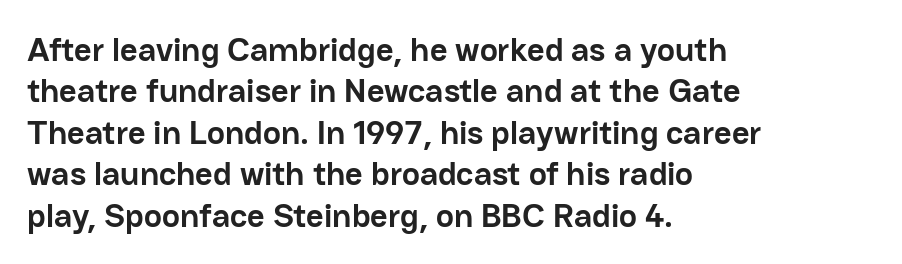
Q: Is the text bold? A: Yes.
Q: Is the text italic (slanted)? A: No, it is upright.
Q: Is the typeface a serif or a sans-serif typeface? A: Sans-serif.
Q: Is the text underlined? A: No.
Q: How is the paragraph aligned? A: Left-aligned.
Q: Is the spacing between letters normal or unusually wide? A: Normal.
Q: Width (condensed, normal, or wide)? A: Normal.
Q: Stroke contrast? A: Low.
Q: x-height? A: Medium.
Q: Monospaced? A: No.
